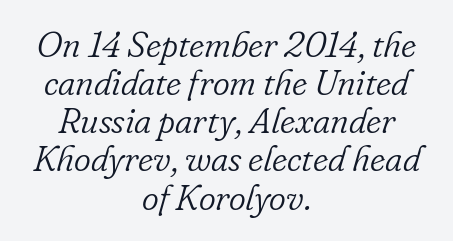
Q: Is the text bold? A: No.
Q: Is the text italic (slanted)? A: Yes, it leans right by about 16 degrees.
Q: Is the typeface a serif or a sans-serif typeface? A: Serif.
Q: Is the text underlined? A: No.
Q: How is the paragraph aligned? A: Centered.
Q: Is the spacing between letters normal or unusually wide? A: Normal.
Q: Is the spacing between lines tight, normal or loose? A: Tight.
Q: Width (condensed, normal, or wide)? A: Normal.
Q: Stroke contrast? A: Low.
Q: x-height? A: Small.
Q: Monospaced? A: No.
